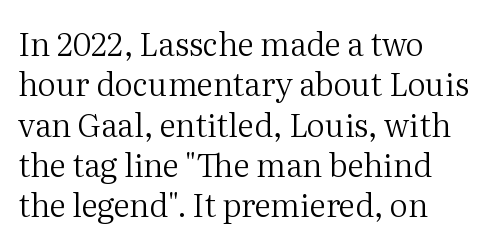
You could not count columns in this text — the font is proportionally spaced. Compared with a typical body face, this is equally light or lighter still. Each new line begins a customary step beneath the previous one. A roman cut, with each character standing at attention.
